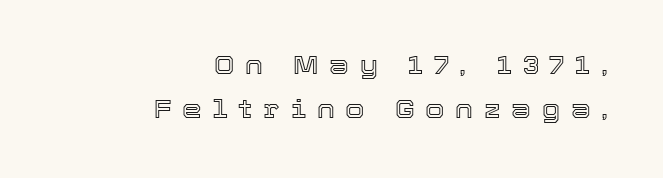
{"italic": "no", "underline": "no", "align": "right", "line_spacing_ratio": 1.76, "letter_spacing": "wide", "letter_spacing_em": 0.43, "glyph_px": 25}
